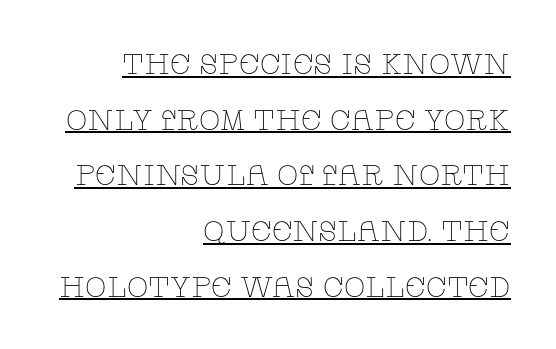
The image shows 28 px thin, wide serif type, upright; set right-aligned, loose line spacing (1.99x), normal letter spacing, underlined; low stroke contrast and a large x-height.
